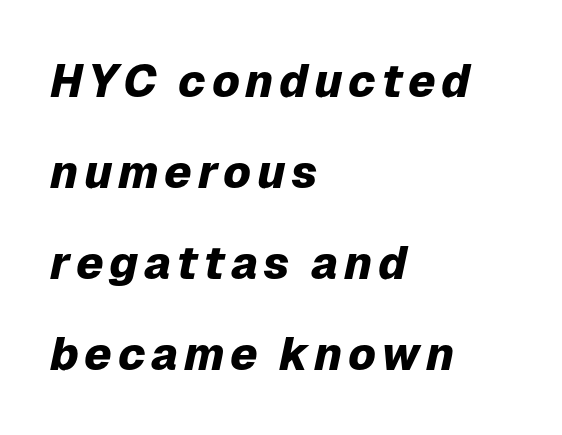
Q: Is the text bold? A: Yes.
Q: Is the text italic (slanted)? A: Yes, it leans right by about 12 degrees.
Q: Is the text underlined? A: No.
Q: How is the paragraph aligned? A: Left-aligned.
Q: Is the spacing between lines tight, normal or loose? A: Loose.
Q: Width (condensed, normal, or wide)? A: Normal.
Q: Stroke contrast? A: Low.
Q: x-height? A: Medium.
Q: Monospaced? A: No.
